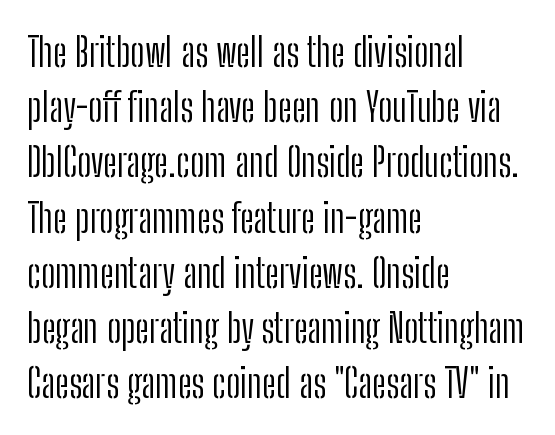
Q: Is the text bold? A: No.
Q: Is the text italic (slanted)? A: No, it is upright.
Q: Is the typeface a serif or a sans-serif typeface? A: Sans-serif.
Q: Is the text underlined? A: No.
Q: How is the paragraph aligned? A: Left-aligned.
Q: Is the spacing between letters normal or unusually wide? A: Normal.
Q: Is the spacing between lines tight, normal or loose? A: Normal.
Q: Width (condensed, normal, or wide)? A: Condensed.
Q: Stroke contrast? A: Low.
Q: x-height? A: Medium.
Q: Monospaced? A: No.
